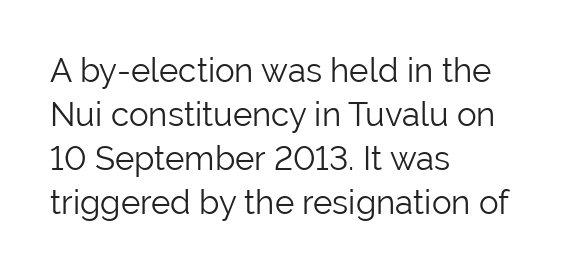
{"serif": "no", "italic": "no", "bold": "no", "weight": "light", "width": "normal", "stroke_contrast": "low", "x_height": "medium", "monospaced": "no", "underline": "no", "align": "left", "line_spacing": "normal", "line_spacing_ratio": 1.33, "letter_spacing": "normal", "letter_spacing_em": 0.0, "glyph_px": 33}
